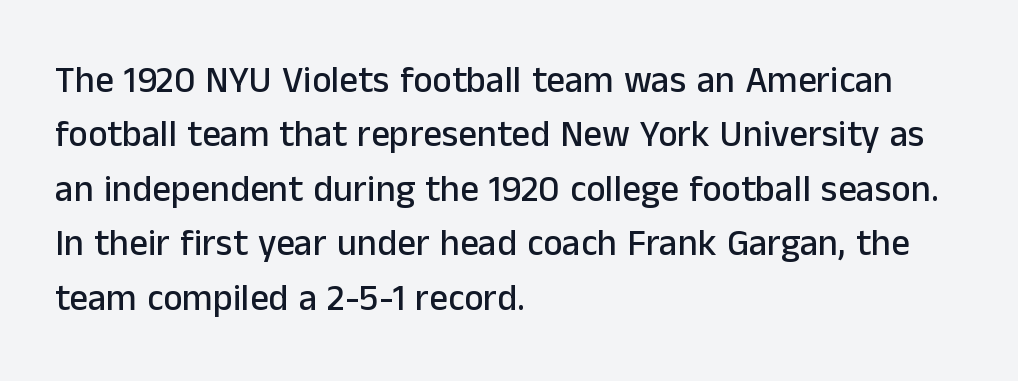
{"serif": "no", "italic": "no", "width": "normal", "stroke_contrast": "low", "x_height": "medium", "monospaced": "no", "underline": "no", "align": "left", "line_spacing": "normal", "line_spacing_ratio": 1.47, "letter_spacing": "normal", "letter_spacing_em": 0.0, "glyph_px": 37}
